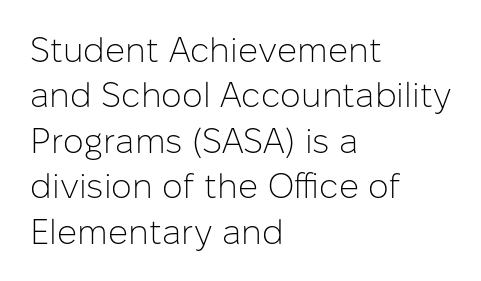
{"serif": "no", "italic": "no", "bold": "no", "weight": "light", "width": "normal", "stroke_contrast": "low", "x_height": "medium", "monospaced": "no", "underline": "no", "align": "left", "line_spacing": "normal", "line_spacing_ratio": 1.3, "letter_spacing": "normal", "letter_spacing_em": 0.0, "glyph_px": 35}
